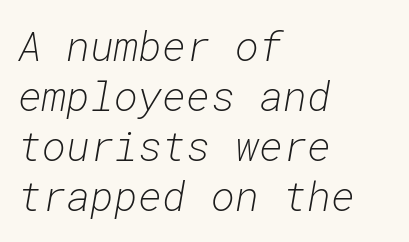
The image shows 41 px light type, italic (leaning right), monospaced; set left-aligned, line spacing 1.22x, normal letter spacing, not underlined; low stroke contrast and a medium x-height.
